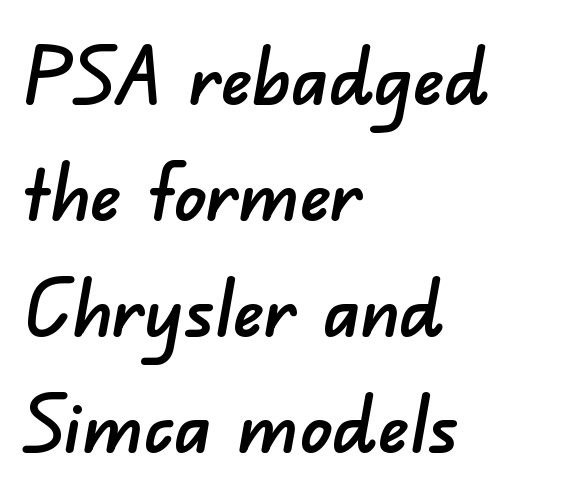
Q: Is the typeface a serif or a sans-serif typeface? A: Sans-serif.
Q: Is the text underlined? A: No.
Q: How is the paragraph aligned? A: Left-aligned.
Q: Is the spacing between letters normal or unusually wide? A: Normal.
Q: Is the spacing between lines tight, normal or loose? A: Normal.
Q: Width (condensed, normal, or wide)? A: Normal.
Q: Stroke contrast? A: Low.
Q: x-height? A: Small.
Q: Monospaced? A: No.
